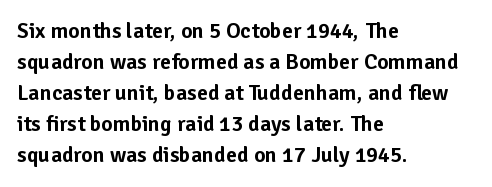
{"italic": "no", "underline": "no", "align": "left", "line_spacing": "normal", "line_spacing_ratio": 1.41, "letter_spacing": "normal", "letter_spacing_em": 0.0, "glyph_px": 22}
